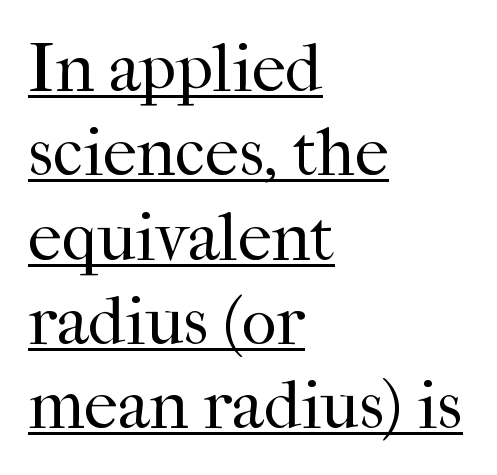
The image shows 68 px regular-weight serif type, upright; set left-aligned, line spacing 1.24x, normal letter spacing, underlined; high stroke contrast and a medium x-height.
